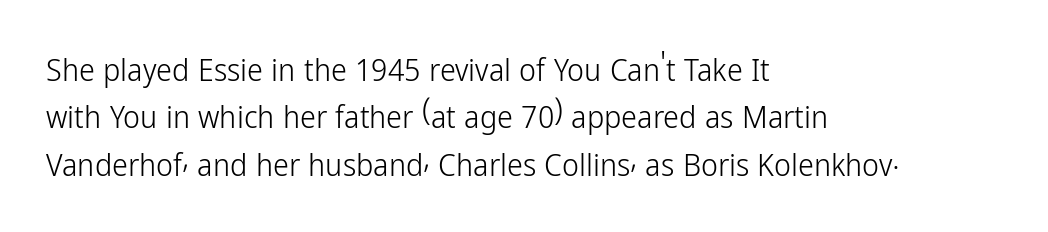
Q: Is the text bold? A: No.
Q: Is the text italic (slanted)? A: No, it is upright.
Q: Is the typeface a serif or a sans-serif typeface? A: Sans-serif.
Q: Is the text underlined? A: No.
Q: How is the paragraph aligned? A: Left-aligned.
Q: Is the spacing between letters normal or unusually wide? A: Normal.
Q: Is the spacing between lines tight, normal or loose? A: Normal.
Q: Width (condensed, normal, or wide)? A: Condensed.
Q: Stroke contrast? A: Low.
Q: x-height? A: Medium.
Q: Monospaced? A: No.
